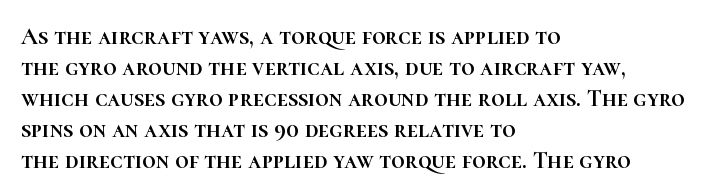
The rag falls on the right side of this text block. How would I describe the line gaps? Plain and ordinary. Ordinary non-slanted type is in use. The gaps between neighbouring characters are ordinary and unremarkable.
